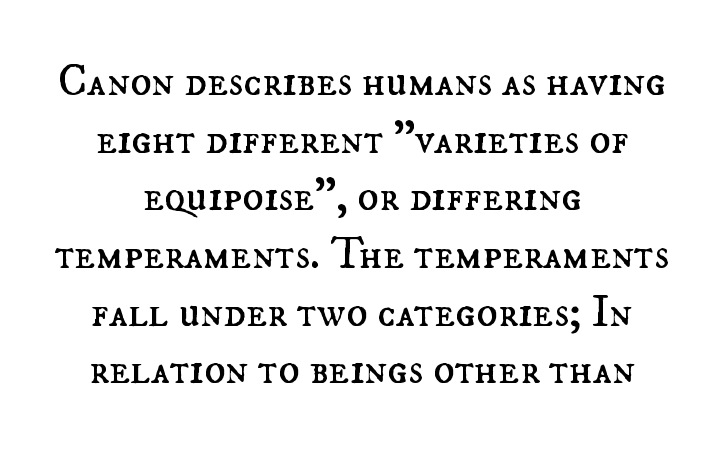
Students, observe: this is what conventionally led text looks like. Spacing between characters is what you'd get straight out of the box. The whitespace from short lines is split evenly between both sides. The lettering stays uniformly vertical, giving the passage a roman look. Think standard paragraph weight, or any step lighter than that.
